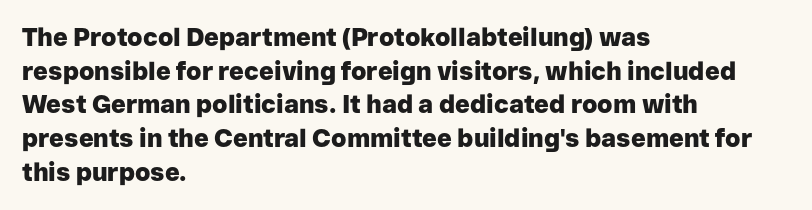
{"italic": "no", "bold": "yes", "underline": "no", "align": "left", "line_spacing": "normal", "line_spacing_ratio": 1.35, "letter_spacing": "normal", "letter_spacing_em": 0.0, "glyph_px": 25}
